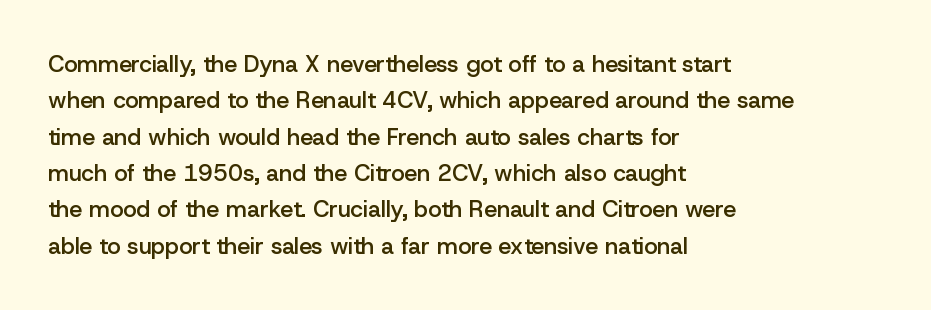
The paragraph shown leans on its left margin. Baseline-to-baseline distance is the conventional proportion of letter height. Check under the words: just untouched page. How are the letters spaced? Ordinarily, with no added tracking.
